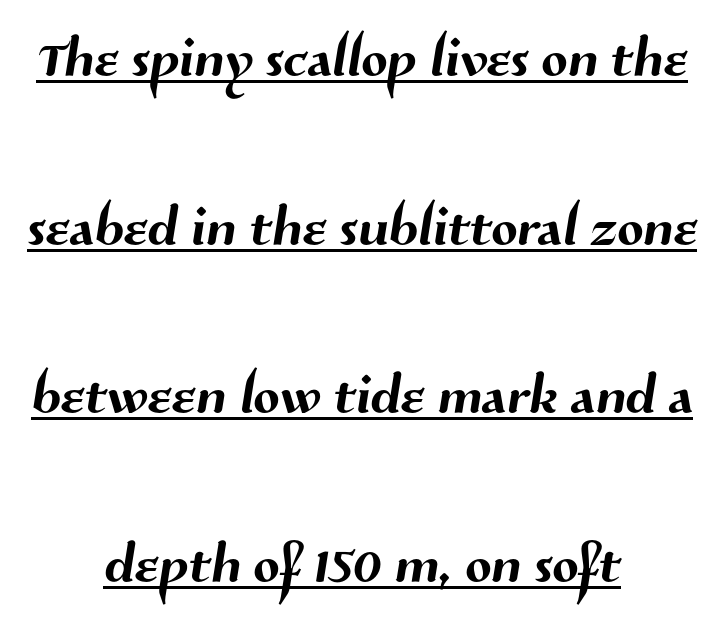
{"serif": "no", "width": "normal", "stroke_contrast": "medium", "x_height": "medium", "monospaced": "no", "underline": "yes", "align": "center", "line_spacing": "loose", "line_spacing_ratio": 2.19, "letter_spacing": "normal", "letter_spacing_em": 0.0, "glyph_px": 77}
